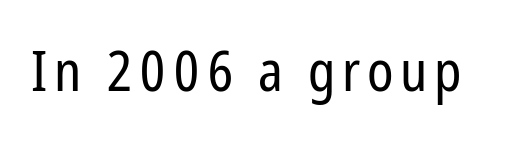
Each row of text sits above clean, open space. Think standard paragraph weight, or any step lighter than that. Looks like regular typesetting: each glyph gets only the width it needs. A typesetter would label this face a sans. A typesetter would mark this as roman, not italic.
